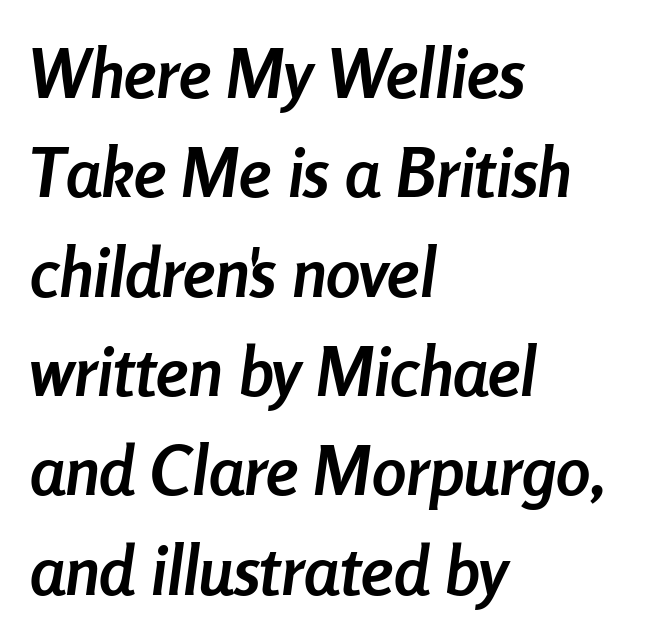
{"italic": "yes", "lean": "right", "slant_degrees": 8, "bold": "yes", "weight": "semibold", "width": "condensed", "stroke_contrast": "low", "x_height": "medium", "monospaced": "no", "underline": "no", "align": "left", "line_spacing": "normal", "line_spacing_ratio": 1.44, "letter_spacing": "normal", "letter_spacing_em": 0.0, "glyph_px": 69}
